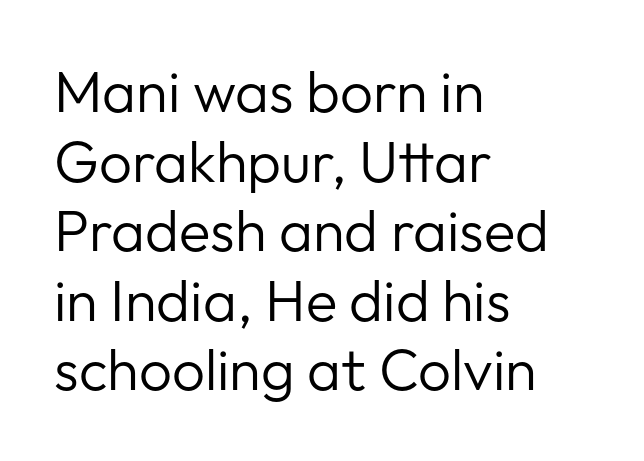
The image shows 58 px regular-weight sans-serif type, upright; set left-aligned, line spacing 1.2x, normal letter spacing, not underlined; low stroke contrast and a medium x-height.
